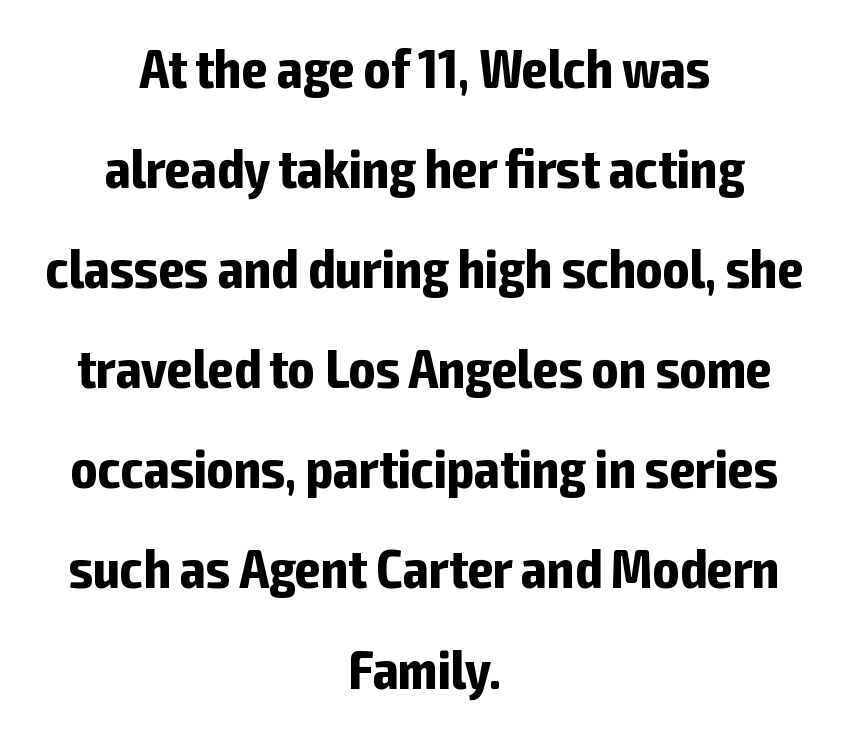
Q: Is the text bold? A: Yes.
Q: Is the text italic (slanted)? A: No, it is upright.
Q: Is the typeface a serif or a sans-serif typeface? A: Sans-serif.
Q: Is the text underlined? A: No.
Q: How is the paragraph aligned? A: Centered.
Q: Is the spacing between letters normal or unusually wide? A: Normal.
Q: Width (condensed, normal, or wide)? A: Condensed.
Q: Stroke contrast? A: Low.
Q: x-height? A: Medium.
Q: Monospaced? A: No.
